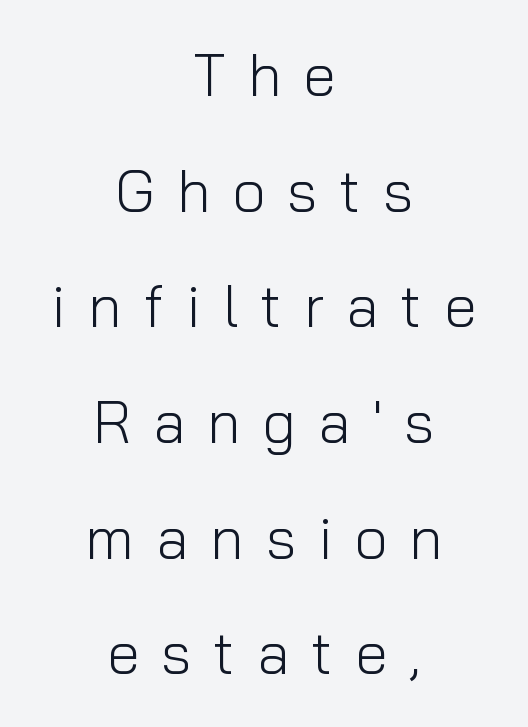
Compared with typical body copy, the letter spacing here is much looser. This is sans-serif lettering, the kind often seen on screens and signage. Any mark beneath the type? The region is blank. This block would shrink considerably if given ordinary leading; it's expanded now. The weight tops out at a normal text grade.
